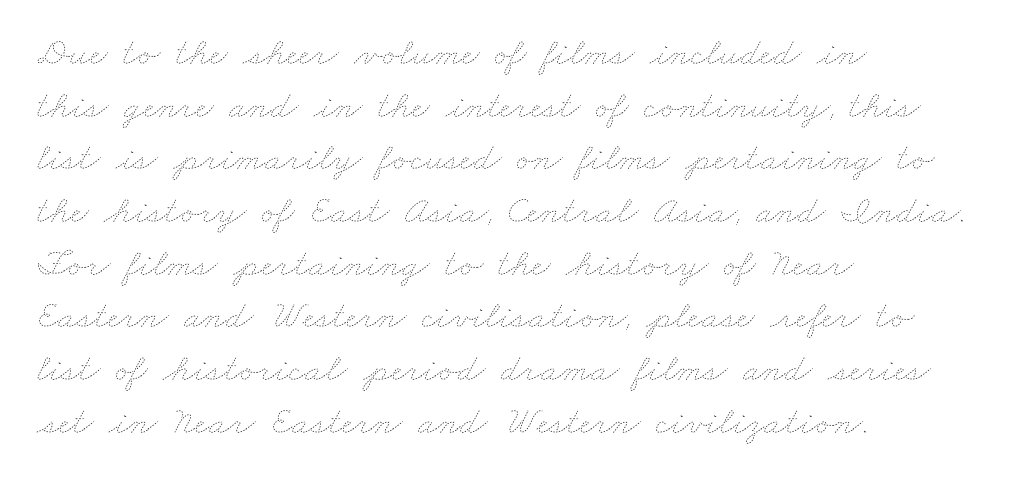
Q: Is the text bold? A: No.
Q: Is the text underlined? A: No.
Q: How is the paragraph aligned? A: Left-aligned.
Q: Is the spacing between letters normal or unusually wide? A: Normal.
Q: Is the spacing between lines tight, normal or loose? A: Normal.
Q: Width (condensed, normal, or wide)? A: Wide.
Q: Stroke contrast? A: Low.
Q: x-height? A: Small.
Q: Monospaced? A: No.
